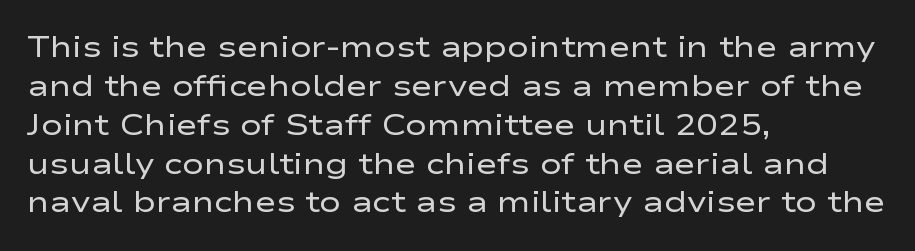
Q: Is the text bold? A: No.
Q: Is the text italic (slanted)? A: No, it is upright.
Q: Is the typeface a serif or a sans-serif typeface? A: Sans-serif.
Q: Is the text underlined? A: No.
Q: How is the paragraph aligned? A: Left-aligned.
Q: Is the spacing between letters normal or unusually wide? A: Normal.
Q: Is the spacing between lines tight, normal or loose? A: Normal.
Q: Width (condensed, normal, or wide)? A: Wide.
Q: Stroke contrast? A: Low.
Q: x-height? A: Medium.
Q: Monospaced? A: No.
